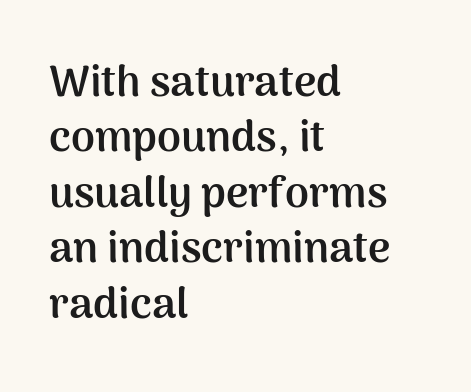
The image shows 43 px semibold sans-serif type, upright; set left-aligned, normal line spacing (1.29x), normal letter spacing, not underlined; medium stroke contrast and a medium x-height.
